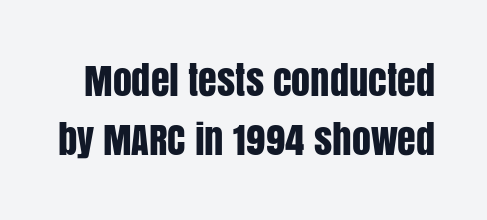
The image shows 38 px condensed sans-serif type, upright; set normal line spacing (1.55x), normal letter spacing, not underlined; low stroke contrast and a large x-height.
